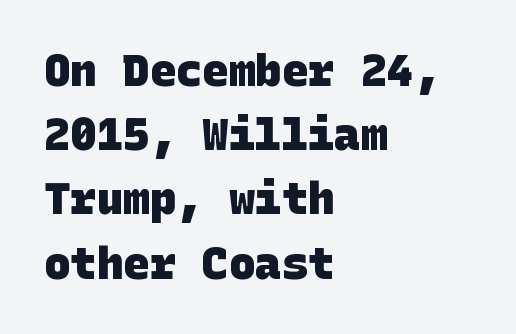
The image shows 44 px heavy sans-serif type; set left-aligned, normal line spacing (1.46x), normal letter spacing, not underlined; low stroke contrast and a large x-height.
